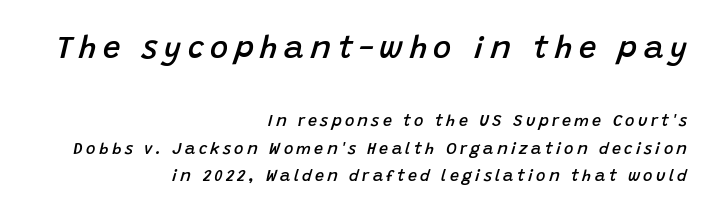
Q: Is the text bold? A: Semi-bold.
Q: Is the text italic (slanted)? A: Yes, it leans right by about 15 degrees.
Q: Is the text underlined? A: No.
Q: How is the paragraph aligned? A: Right-aligned.
Q: Is the spacing between letters normal or unusually wide? A: Unusually wide.
Q: Which block of text is set in a larger size, the first (top) or the second (bottom)? A: The first (top) one.
Q: Width (condensed, normal, or wide)? A: Normal.
Q: Stroke contrast? A: Low.
Q: x-height? A: Large.
Q: Monospaced? A: No.
